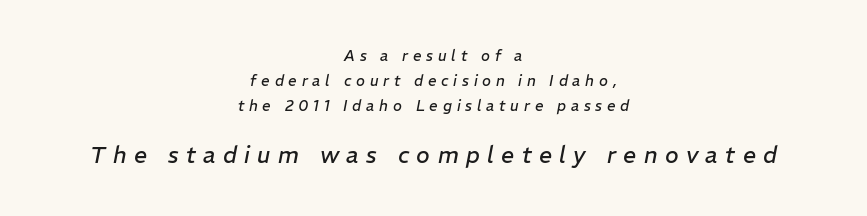
{"italic": "yes", "lean": "right", "slant_degrees": 11, "bold": "no", "underline": "no", "align": "center", "line_spacing": "normal", "line_spacing_ratio": 1.68, "letter_spacing": "wide", "letter_spacing_em": 0.32, "larger_block": "second", "size_ratio": 1.53, "glyph_px": 23}
